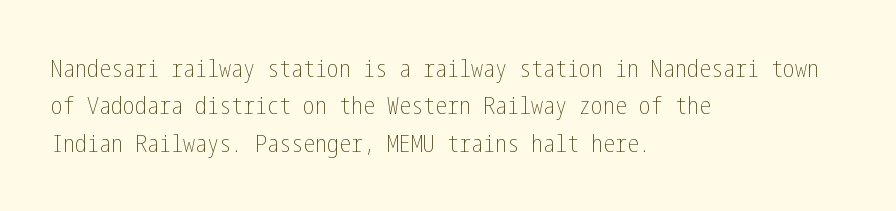
{"italic": "no", "bold": "no", "underline": "no", "align": "left", "line_spacing": "normal", "line_spacing_ratio": 1.56, "letter_spacing": "normal", "letter_spacing_em": 0.0, "glyph_px": 24}
